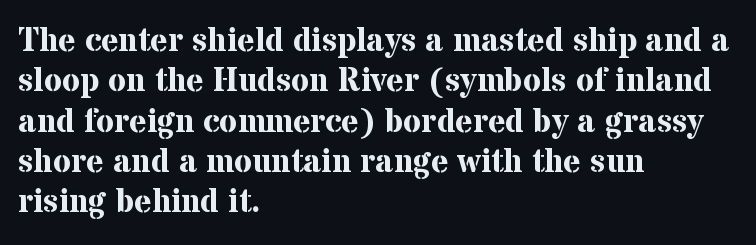
{"serif": "yes", "italic": "no", "bold": "yes", "weight": "bold", "width": "normal", "stroke_contrast": "medium", "x_height": "medium", "monospaced": "no", "underline": "no", "align": "left", "line_spacing_ratio": 1.22, "letter_spacing": "normal", "letter_spacing_em": 0.0, "glyph_px": 33}
